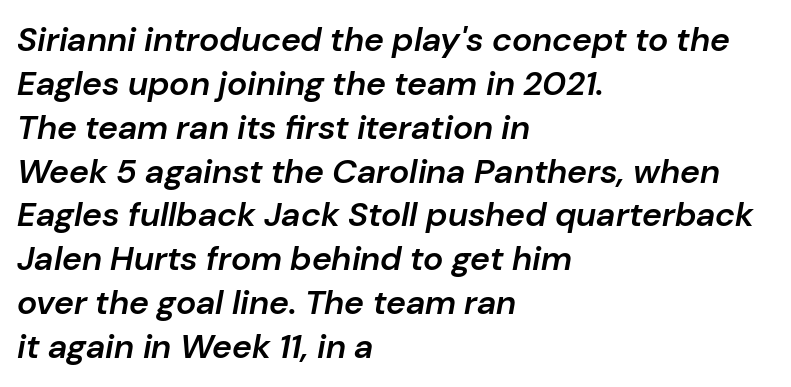
The image shows 34 px semibold type, italic (leaning right); set left-aligned, normal line spacing (1.29x), normal letter spacing, not underlined; low stroke contrast and a medium x-height.
